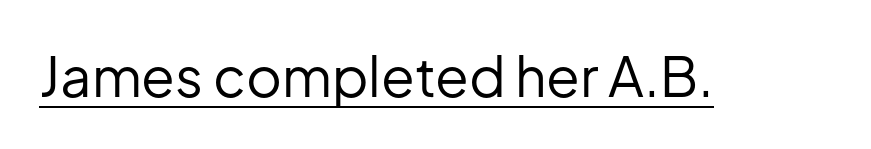
{"serif": "no", "italic": "no", "bold": "no", "weight": "regular", "width": "normal", "stroke_contrast": "low", "x_height": "medium", "monospaced": "no", "underline": "yes", "letter_spacing": "normal", "letter_spacing_em": 0.0, "glyph_px": 55}
